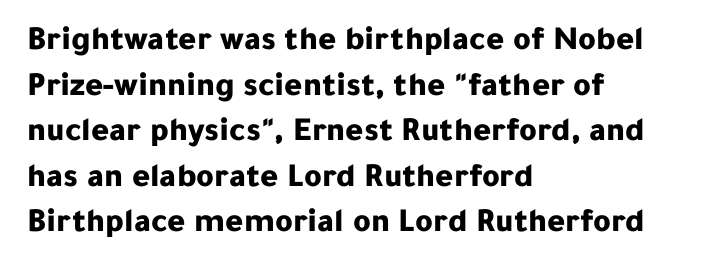
Q: Is the text bold? A: Yes.
Q: Is the text italic (slanted)? A: No, it is upright.
Q: Is the typeface a serif or a sans-serif typeface? A: Sans-serif.
Q: Is the text underlined? A: No.
Q: How is the paragraph aligned? A: Left-aligned.
Q: Is the spacing between letters normal or unusually wide? A: Normal.
Q: Is the spacing between lines tight, normal or loose? A: Normal.
Q: Width (condensed, normal, or wide)? A: Normal.
Q: Stroke contrast? A: Low.
Q: x-height? A: Medium.
Q: Monospaced? A: No.
